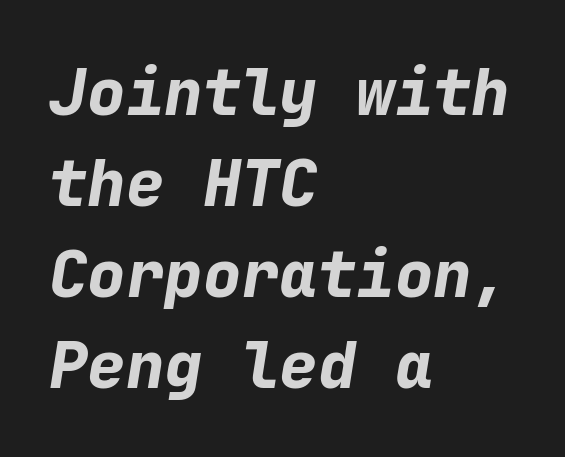
{"italic": "yes", "lean": "right", "slant_degrees": 9, "bold": "yes", "weight": "bold", "width": "normal", "stroke_contrast": "low", "x_height": "medium", "monospaced": "yes", "underline": "no", "align": "left", "line_spacing": "normal", "line_spacing_ratio": 1.42, "letter_spacing": "normal", "letter_spacing_em": 0.0, "glyph_px": 64}
